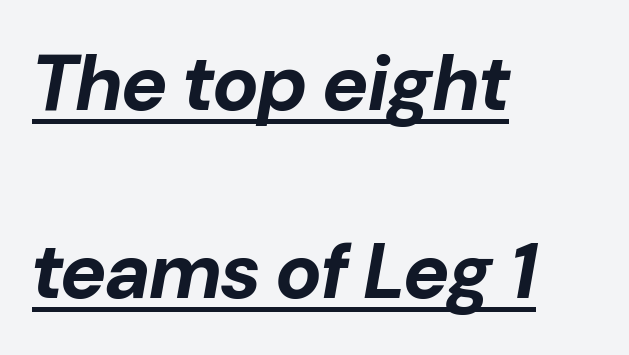
Plenty of ink on the page — the face is bold. In terms of leading, this rendering errs on the spacious side. The line texture is even and compact thanks to regular tracking. Every word sits above its own underline.
